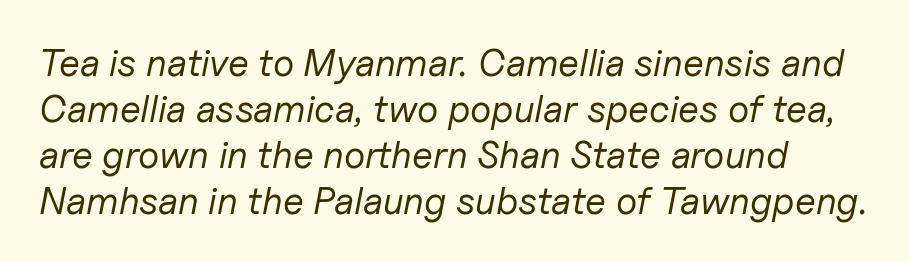
{"italic": "yes", "lean": "right", "slant_degrees": 11, "bold": "no", "weight": "regular", "width": "normal", "stroke_contrast": "low", "x_height": "medium", "monospaced": "no", "underline": "no", "line_spacing_ratio": 1.21, "letter_spacing": "normal", "letter_spacing_em": 0.0, "glyph_px": 38}
